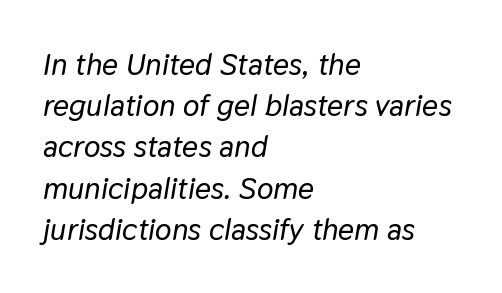
{"italic": "yes", "lean": "right", "slant_degrees": 9, "width": "normal", "stroke_contrast": "low", "x_height": "medium", "monospaced": "no", "underline": "no", "align": "left", "line_spacing": "normal", "line_spacing_ratio": 1.33, "letter_spacing": "normal", "letter_spacing_em": 0.0, "glyph_px": 31}
